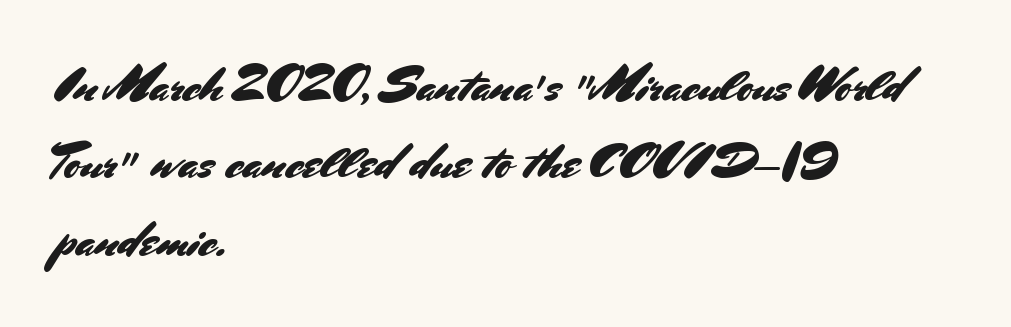
Q: Is the text italic (slanted)? A: Yes.
Q: Is the typeface a serif or a sans-serif typeface? A: Sans-serif.
Q: Is the text underlined? A: No.
Q: How is the paragraph aligned? A: Left-aligned.
Q: Is the spacing between letters normal or unusually wide? A: Normal.
Q: Is the spacing between lines tight, normal or loose? A: Normal.
Q: Width (condensed, normal, or wide)? A: Normal.
Q: Stroke contrast? A: Medium.
Q: x-height? A: Small.
Q: Monospaced? A: No.
